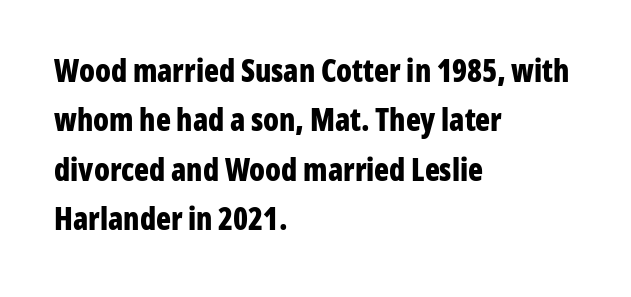
Q: Is the text bold? A: Yes.
Q: Is the text italic (slanted)? A: No, it is upright.
Q: Is the typeface a serif or a sans-serif typeface? A: Sans-serif.
Q: Is the text underlined? A: No.
Q: How is the paragraph aligned? A: Left-aligned.
Q: Is the spacing between letters normal or unusually wide? A: Normal.
Q: Is the spacing between lines tight, normal or loose? A: Normal.
Q: Width (condensed, normal, or wide)? A: Condensed.
Q: Stroke contrast? A: Low.
Q: x-height? A: Medium.
Q: Monospaced? A: No.
